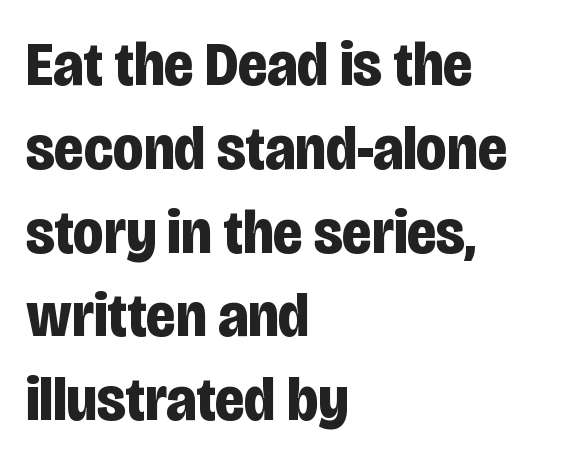
Q: Is the text bold? A: Yes.
Q: Is the text italic (slanted)? A: No, it is upright.
Q: Is the typeface a serif or a sans-serif typeface? A: Sans-serif.
Q: Is the text underlined? A: No.
Q: How is the paragraph aligned? A: Left-aligned.
Q: Is the spacing between letters normal or unusually wide? A: Normal.
Q: Is the spacing between lines tight, normal or loose? A: Normal.
Q: Width (condensed, normal, or wide)? A: Condensed.
Q: Stroke contrast? A: Low.
Q: x-height? A: Large.
Q: Monospaced? A: No.
